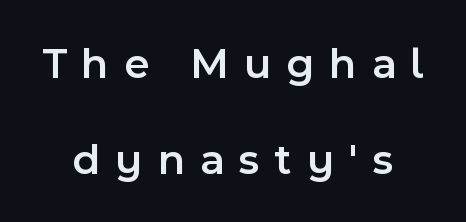
Q: Is the text bold? A: Semi-bold.
Q: Is the text italic (slanted)? A: No, it is upright.
Q: Is the typeface a serif or a sans-serif typeface? A: Sans-serif.
Q: Is the text underlined? A: No.
Q: Is the spacing between letters normal or unusually wide? A: Unusually wide.
Q: Is the spacing between lines tight, normal or loose? A: Loose.
Q: Width (condensed, normal, or wide)? A: Normal.
Q: x-height? A: Medium.
Q: Monospaced? A: No.
